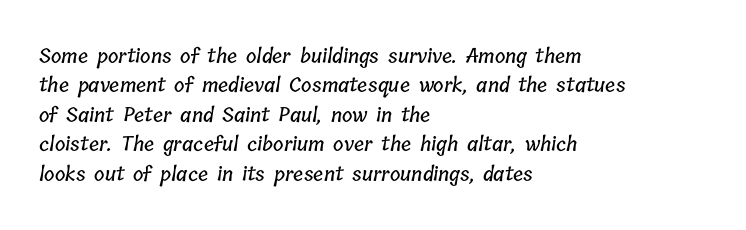
The image shows 20 px text type; set left-aligned, normal line spacing (1.47x), normal letter spacing, not underlined.
